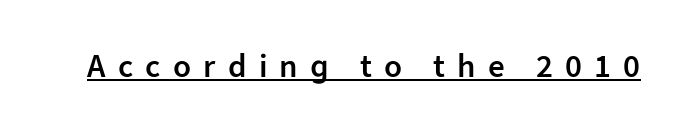
{"serif": "no", "italic": "no", "bold": "semi", "weight": "semibold", "width": "normal", "stroke_contrast": "low", "x_height": "medium", "monospaced": "no", "underline": "yes", "letter_spacing": "wide", "letter_spacing_em": 0.37, "glyph_px": 33}
